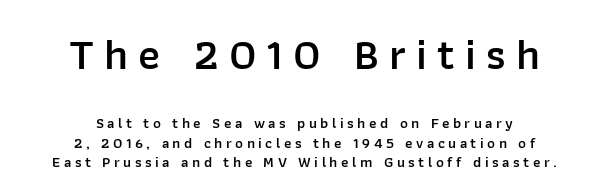
The passage shown is not underscored anywhere. Casual observation: everything's sitting right in the middle. The rendering uses a moderate line-height, typical for paragraphs. Font category for this specimen: sans-serif. Look at the tracking — it's clearly loosened, letters drifting apart.
